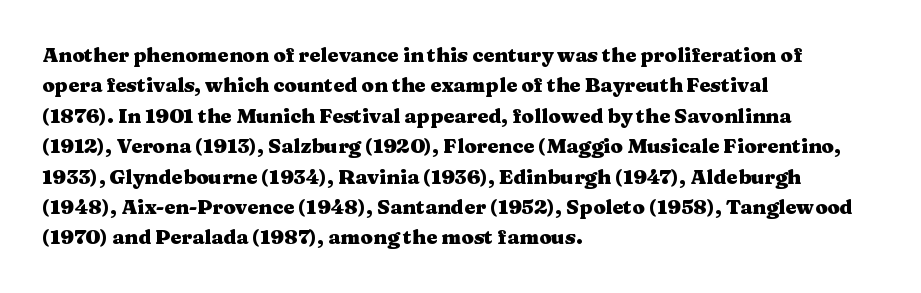
The image shows 20 px bold type, upright; set left-aligned, normal line spacing (1.52x), normal letter spacing, not underlined.
